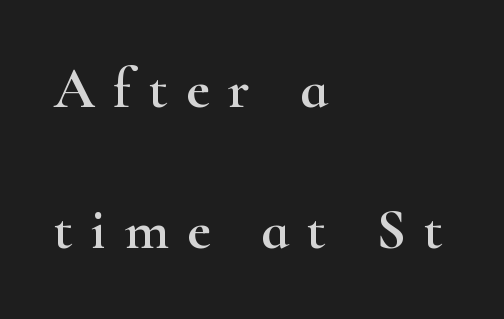
Q: Is the text italic (slanted)? A: No, it is upright.
Q: Is the typeface a serif or a sans-serif typeface? A: Serif.
Q: Is the text underlined? A: No.
Q: How is the paragraph aligned? A: Left-aligned.
Q: Is the spacing between letters normal or unusually wide? A: Unusually wide.
Q: Is the spacing between lines tight, normal or loose? A: Loose.
Q: Width (condensed, normal, or wide)? A: Wide.
Q: Stroke contrast? A: High.
Q: x-height? A: Small.
Q: Monospaced? A: No.
